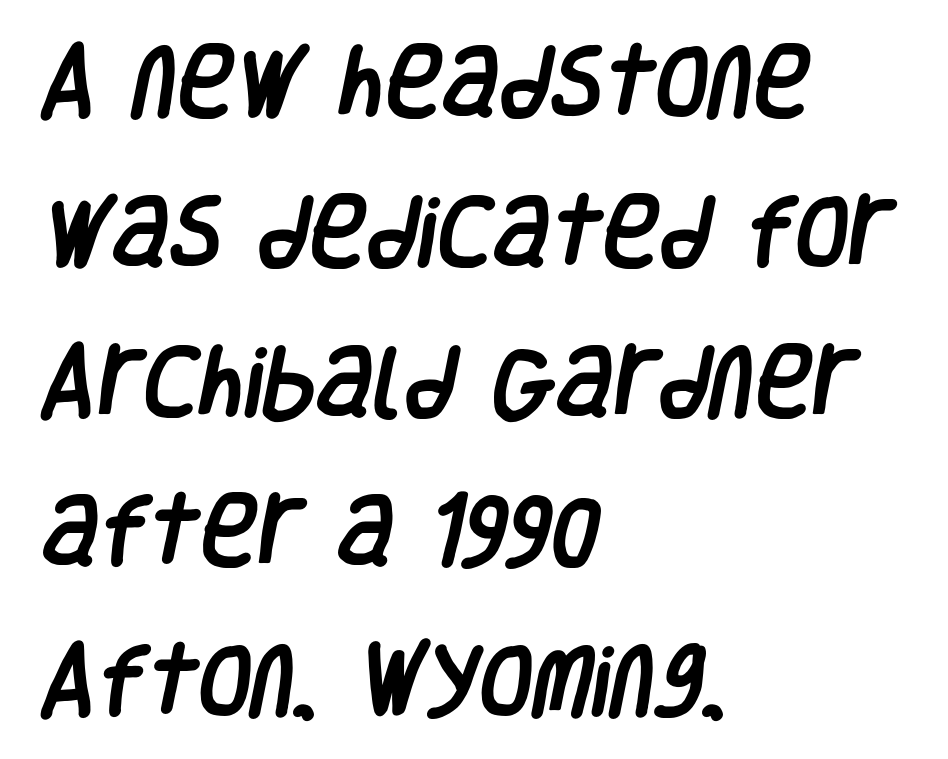
Q: Is the typeface a serif or a sans-serif typeface? A: Sans-serif.
Q: Is the text underlined? A: No.
Q: How is the paragraph aligned? A: Left-aligned.
Q: Is the spacing between letters normal or unusually wide? A: Normal.
Q: Is the spacing between lines tight, normal or loose? A: Loose.
Q: Width (condensed, normal, or wide)? A: Condensed.
Q: Stroke contrast? A: Low.
Q: x-height? A: Large.
Q: Monospaced? A: No.
